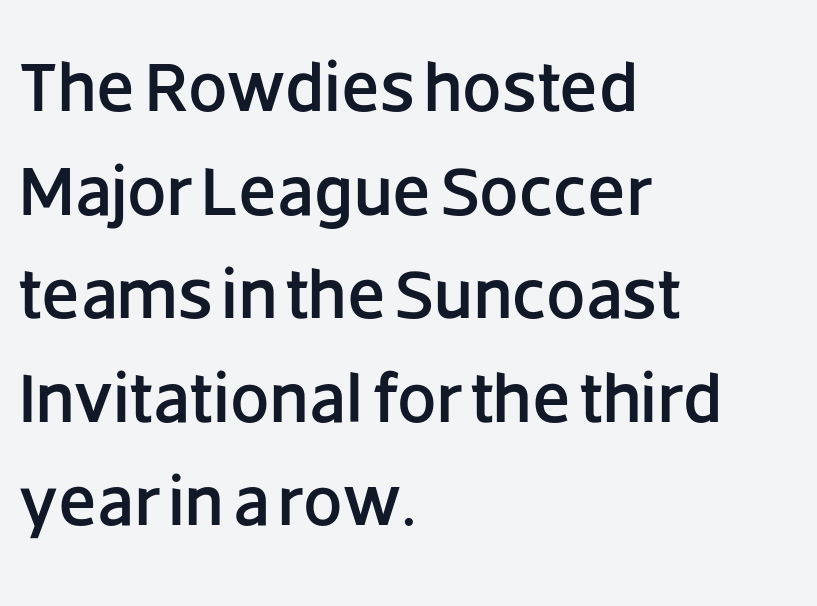
{"serif": "no", "italic": "no", "width": "normal", "stroke_contrast": "low", "x_height": "large", "monospaced": "no", "underline": "no", "align": "left", "line_spacing": "normal", "line_spacing_ratio": 1.48, "letter_spacing": "normal", "letter_spacing_em": 0.0, "glyph_px": 70}
